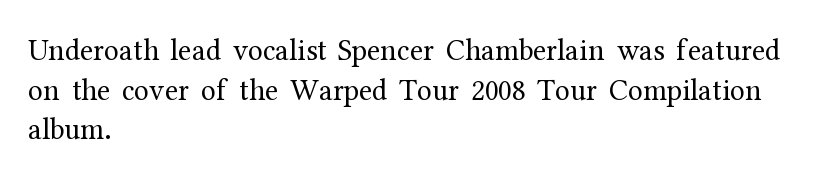
The image shows 30 px regular-weight serif type, upright; set left-aligned, normal line spacing (1.32x), normal letter spacing, not underlined; medium stroke contrast and a medium x-height.
